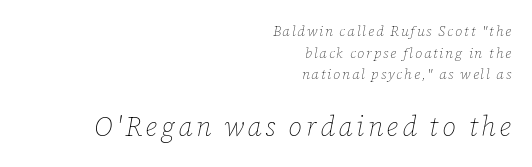
{"italic": "yes", "lean": "right", "slant_degrees": 12, "bold": "no", "underline": "no", "align": "right", "line_spacing": "normal", "line_spacing_ratio": 1.55, "larger_block": "second", "size_ratio": 1.93, "glyph_px": 27}
